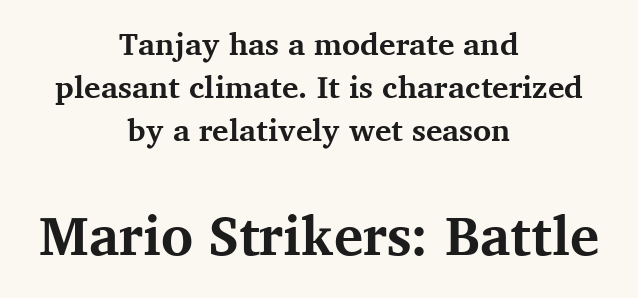
The image shows 55 px bold serif type, upright; set centered, normal line spacing (1.38x), normal letter spacing, not underlined; the second (bottom) block is 1.77x larger; medium stroke contrast and a medium x-height.
